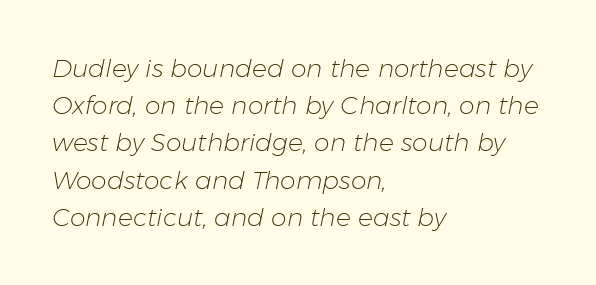
Line starts are locked; line ends wander. Short note: letters normally spaced. It's the slanting kind of type. This rendering features lettering with no underline. If you measured baseline to baseline, you'd find a middling distance.
